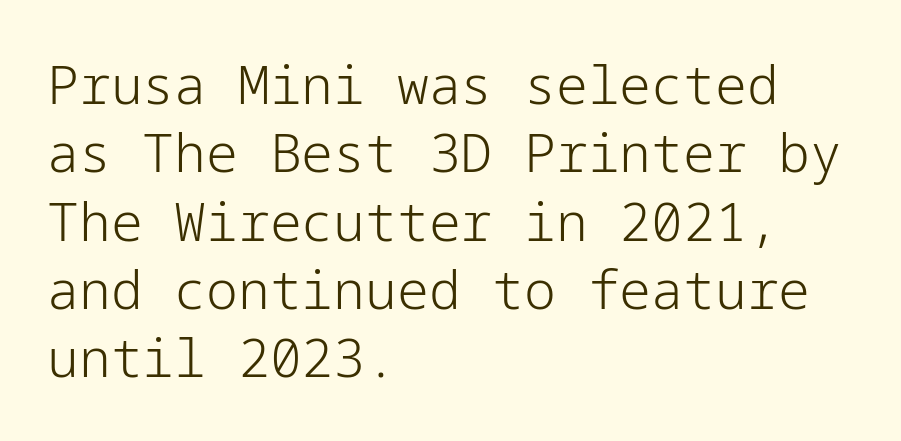
No feet cap the strokes, marking this as sans-serif type. The specimen omits any rule beneath the text block's lines. If you measured baseline to baseline, you'd find a middling distance. Leftover space on each line is placed entirely after the last word. The specimen reads as upright at a glance.
